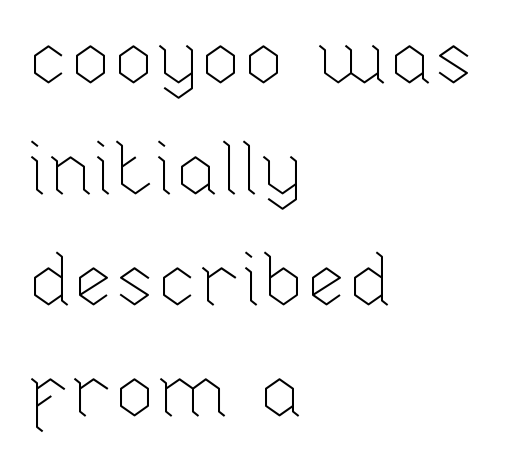
The passage shown is typed in a proportional face where columns would drift. Stroke thickness stays within the range of a standard reading face or lighter. Characters remain perfectly vertical along every line. The foot of each line stays bare and open. Does the copy run flush right? No — it runs flush left.
